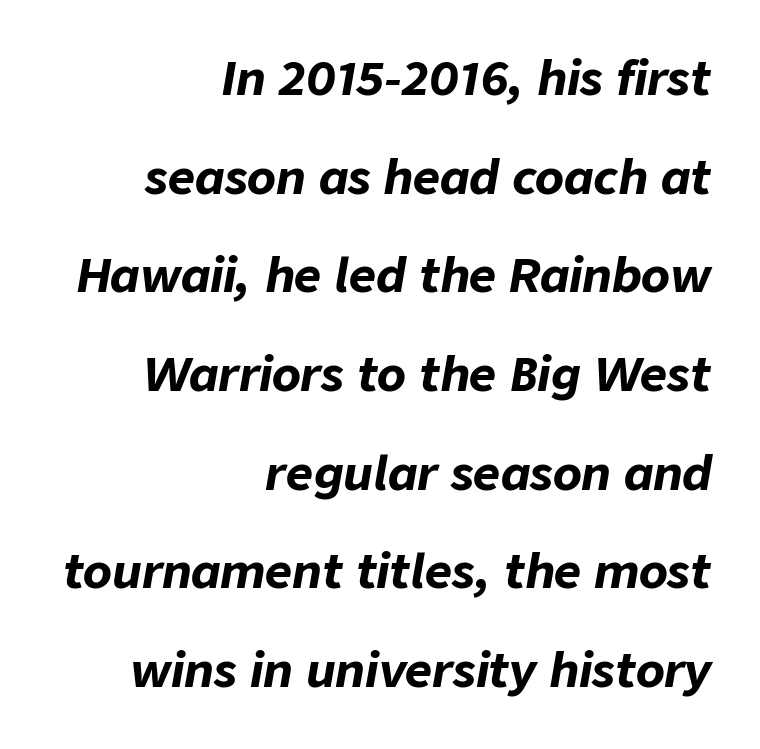
{"italic": "yes", "lean": "right", "slant_degrees": 9, "bold": "yes", "weight": "bold", "width": "normal", "stroke_contrast": "low", "x_height": "medium", "monospaced": "no", "underline": "no", "align": "right", "line_spacing": "loose", "line_spacing_ratio": 2.1, "letter_spacing": "normal", "letter_spacing_em": 0.0, "glyph_px": 47}
